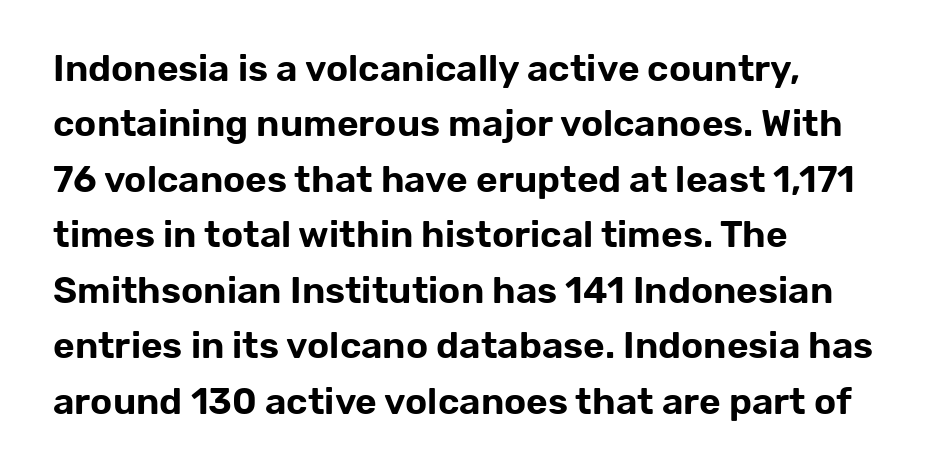
Q: Is the text italic (slanted)? A: No, it is upright.
Q: Is the typeface a serif or a sans-serif typeface? A: Sans-serif.
Q: Is the text underlined? A: No.
Q: How is the paragraph aligned? A: Left-aligned.
Q: Is the spacing between letters normal or unusually wide? A: Normal.
Q: Is the spacing between lines tight, normal or loose? A: Normal.
Q: Width (condensed, normal, or wide)? A: Normal.
Q: Stroke contrast? A: Low.
Q: x-height? A: Medium.
Q: Monospaced? A: No.
